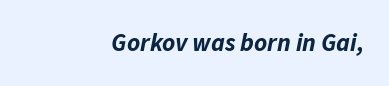
Yep, that's italic — everything's leaning. The gap between lines stays unmarked. The passage shown has conventional tracking throughout. You'd pick this weight for a headline — it's a proper bold.
